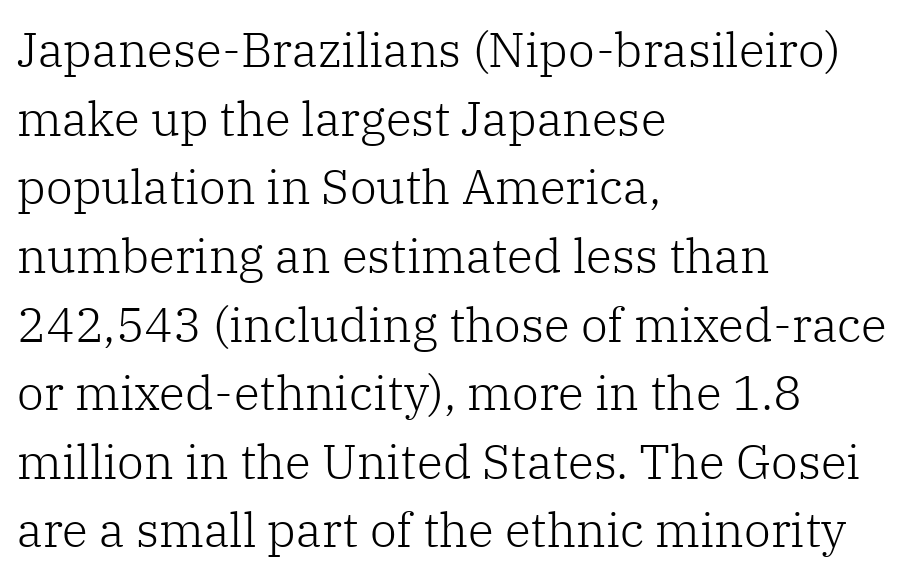
Notice how the passage keeps a crisp vertical edge on the left only. What stands out about the letter spacing? Nothing — it is the standard amount. A clean baseline with only descenders dipping below it. Ordinary non-slanted type is in use. These lines are rendered in a variable-pitch font.
